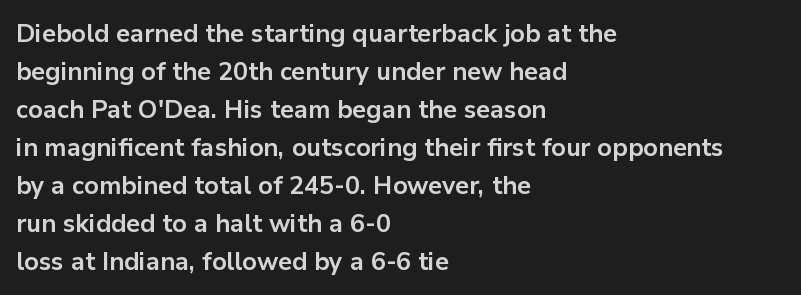
The image shows 25 px bold type, upright; set left-aligned, normal line spacing (1.52x), normal letter spacing, not underlined.
